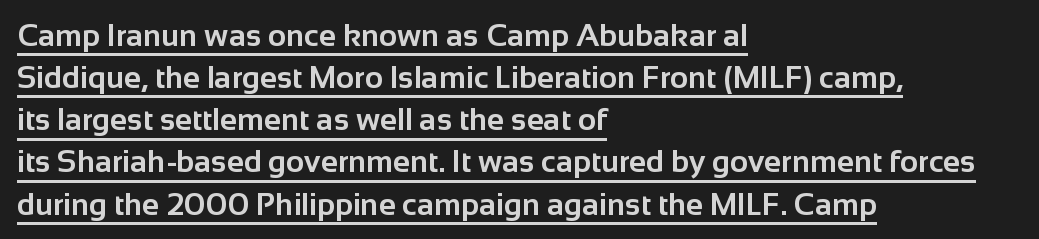
The image shows 31 px bold sans-serif type, upright; set left-aligned, normal line spacing (1.36x), normal letter spacing, underlined; low stroke contrast and a medium x-height.
